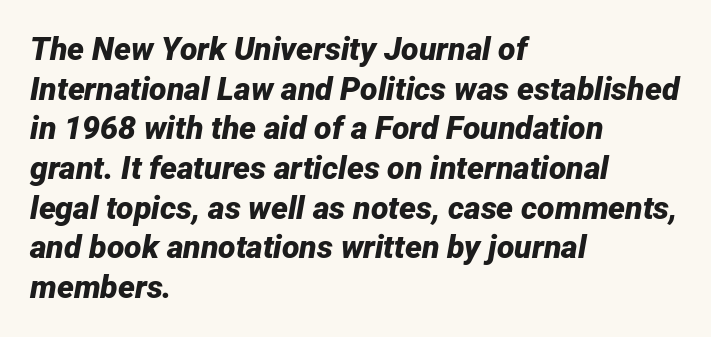
The rendering uses natural spacing where letterforms have individual widths. Any mark beneath the type? The region is blank. Caption: bold face, heavy strokes. The paragraph has a hard left edge and a soft right edge.
